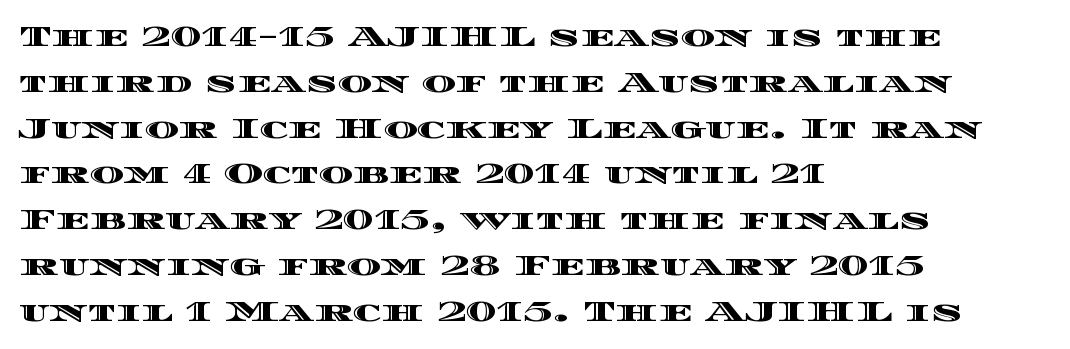
{"italic": "no", "width": "wide", "x_height": "large", "monospaced": "no", "underline": "no", "align": "left", "line_spacing": "normal", "line_spacing_ratio": 1.58, "letter_spacing": "normal", "letter_spacing_em": 0.0, "glyph_px": 29}
